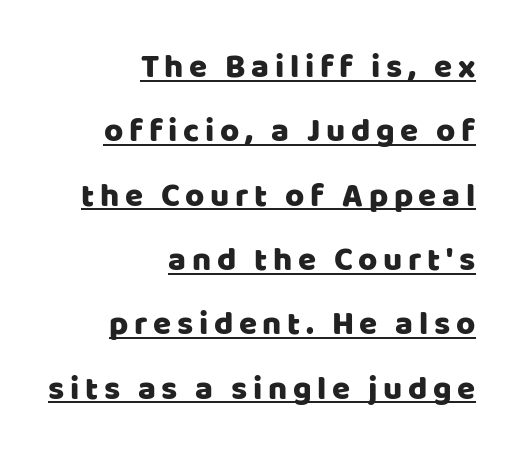
Glance below the letters and you will spot a drawn line. Line ends are locked; line starts wander. Posture: straight, roman, zero tilt. Spacing verdict: proportional, widths tailored to each character.
